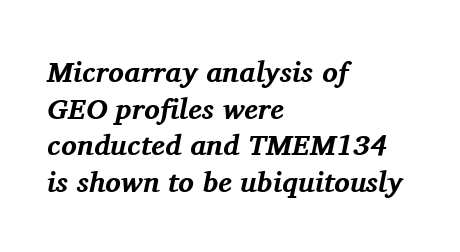
The image shows 29 px bold serif type, italic (leaning right); set left-aligned, normal line spacing (1.26x), normal letter spacing, not underlined; medium stroke contrast and a medium x-height.
